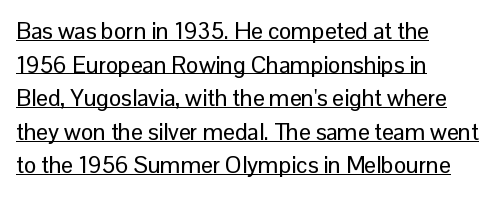
{"italic": "no", "underline": "yes", "align": "left", "line_spacing": "normal", "line_spacing_ratio": 1.46, "letter_spacing": "normal", "letter_spacing_em": 0.0, "glyph_px": 23}
